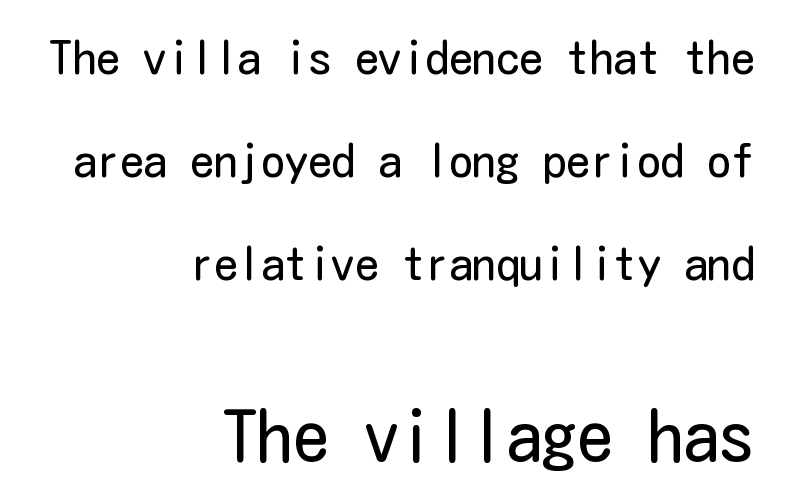
This is not heavy type; no bold has been used. Block two is the big one; block one sits smaller above it. Which margin do the lines hug? The right one — the left edge is uneven. Letterform terminals end flat and unadorned throughout the passage.
